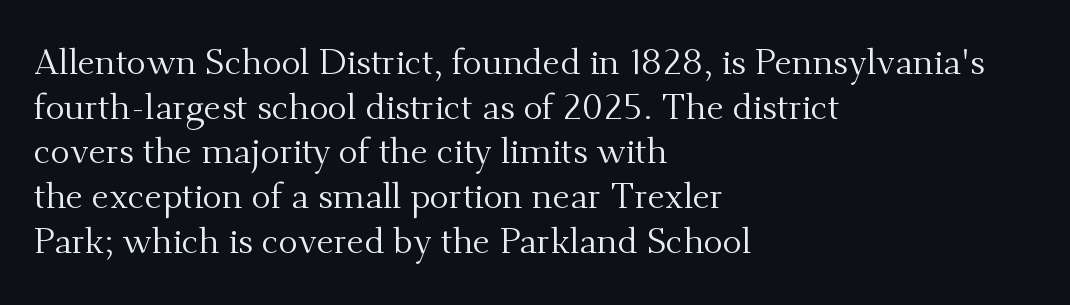
The image shows 36 px regular-weight serif type, upright; set left-aligned, line spacing 1.24x, normal letter spacing, not underlined; medium stroke contrast and a small x-height.
